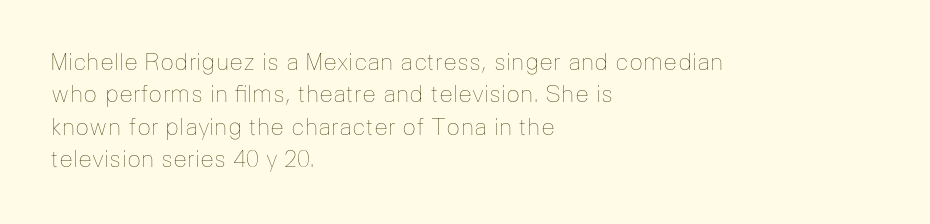
The image shows 23 px text type, upright; set left-aligned, normal line spacing (1.41x), normal letter spacing, not underlined.
